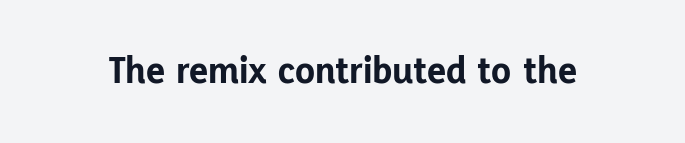
{"serif": "no", "italic": "no", "bold": "yes", "weight": "bold", "width": "normal", "stroke_contrast": "low", "x_height": "medium", "monospaced": "no", "underline": "no", "letter_spacing": "normal", "letter_spacing_em": 0.0, "glyph_px": 40}
